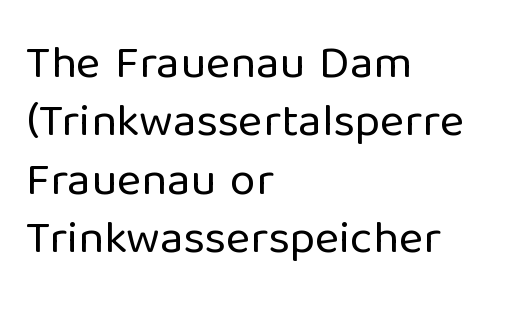
{"serif": "no", "italic": "no", "bold": "no", "weight": "regular", "width": "normal", "stroke_contrast": "low", "x_height": "medium", "monospaced": "no", "underline": "no", "align": "left", "line_spacing_ratio": 1.24, "letter_spacing": "normal", "letter_spacing_em": 0.0, "glyph_px": 47}
